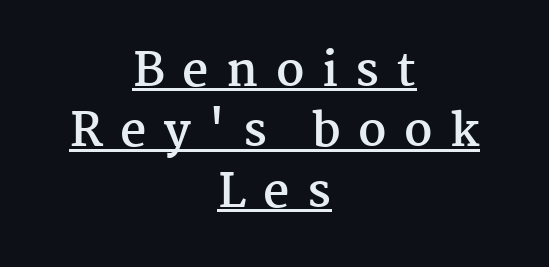
The image shows 46 px semibold serif type, upright; set centered, normal line spacing (1.31x), unusually wide letter spacing (+0.38 em), underlined; medium stroke contrast and a medium x-height.
